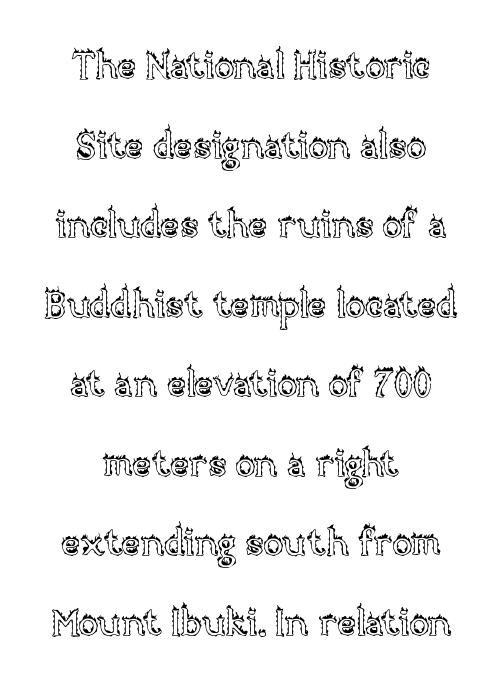
The image shows 37 px text type, upright; set centered, loose line spacing (2.15x), normal letter spacing, not underlined; a large x-height.
